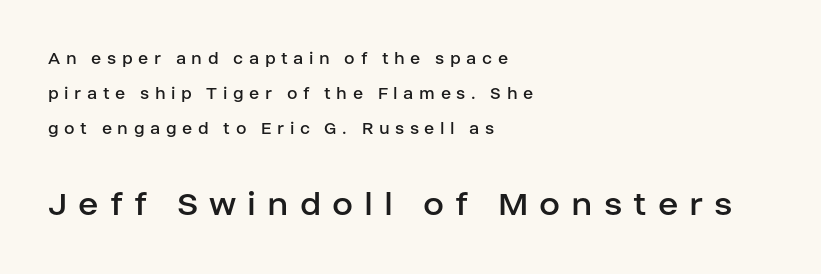
{"serif": "no", "italic": "no", "bold": "no", "weight": "regular", "width": "normal", "stroke_contrast": "low", "x_height": "large", "monospaced": "no", "underline": "no", "align": "left", "line_spacing_ratio": 1.83, "letter_spacing": "wide", "letter_spacing_em": 0.29, "larger_block": "second", "size_ratio": 2.0, "glyph_px": 38}
